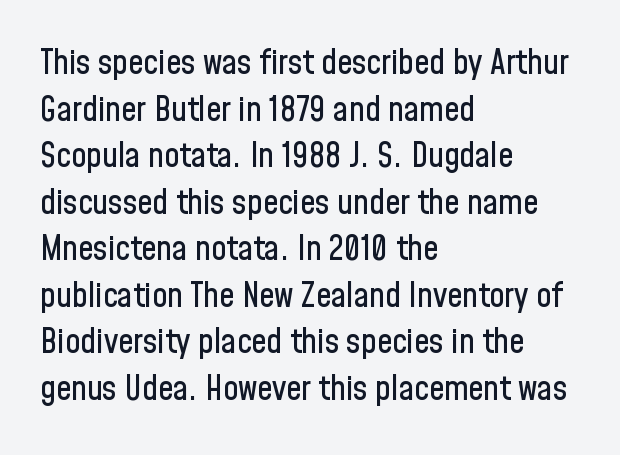
{"serif": "no", "italic": "no", "width": "condensed", "stroke_contrast": "low", "x_height": "medium", "monospaced": "no", "underline": "no", "align": "left", "line_spacing": "normal", "line_spacing_ratio": 1.37, "letter_spacing": "normal", "letter_spacing_em": 0.0, "glyph_px": 34}
